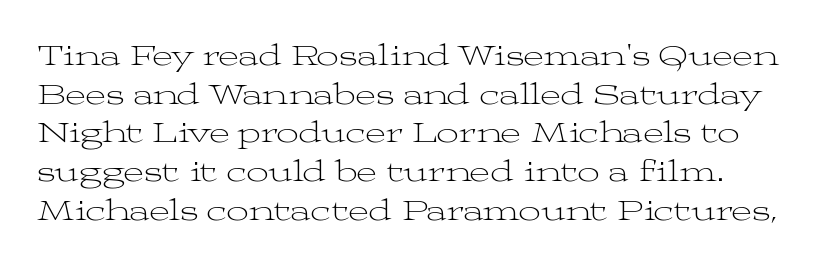
{"serif": "yes", "italic": "no", "bold": "no", "weight": "light", "width": "wide", "stroke_contrast": "medium", "x_height": "medium", "monospaced": "no", "underline": "no", "line_spacing": "normal", "line_spacing_ratio": 1.25, "letter_spacing": "normal", "letter_spacing_em": 0.0, "glyph_px": 31}
